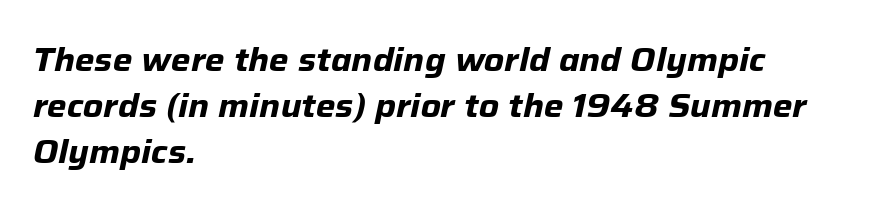
{"italic": "yes", "lean": "right", "slant_degrees": 12, "bold": "yes", "weight": "bold", "width": "normal", "stroke_contrast": "low", "x_height": "medium", "monospaced": "no", "underline": "no", "align": "left", "line_spacing": "normal", "line_spacing_ratio": 1.4, "letter_spacing": "normal", "letter_spacing_em": 0.0, "glyph_px": 33}
